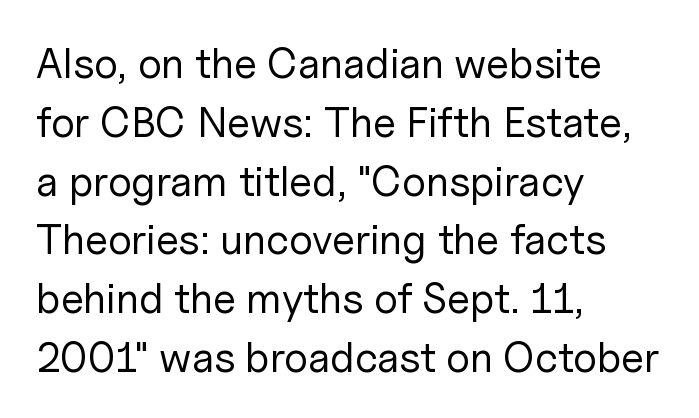
{"serif": "no", "italic": "no", "bold": "no", "weight": "regular", "width": "normal", "stroke_contrast": "low", "x_height": "medium", "monospaced": "no", "underline": "no", "align": "left", "line_spacing": "normal", "line_spacing_ratio": 1.4, "letter_spacing": "normal", "letter_spacing_em": 0.0, "glyph_px": 42}
